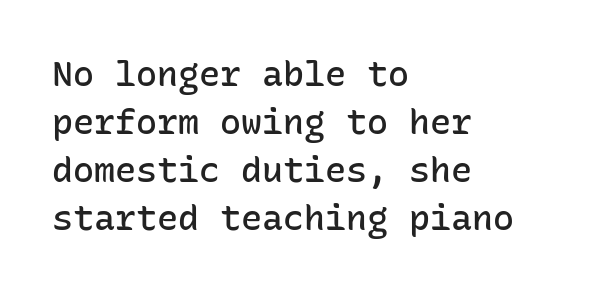
The image shows 35 px semibold sans-serif type, upright, monospaced; set left-aligned, normal line spacing (1.37x), normal letter spacing, not underlined; low stroke contrast and a medium x-height.
